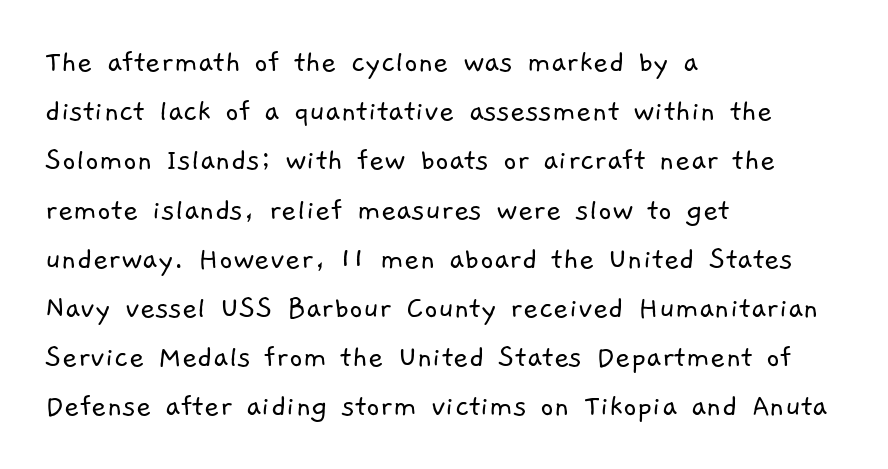
Q: Is the text bold? A: No.
Q: Is the typeface a serif or a sans-serif typeface? A: Sans-serif.
Q: Is the text underlined? A: No.
Q: How is the paragraph aligned? A: Left-aligned.
Q: Is the spacing between letters normal or unusually wide? A: Normal.
Q: Is the spacing between lines tight, normal or loose? A: Normal.
Q: Width (condensed, normal, or wide)? A: Normal.
Q: Stroke contrast? A: Low.
Q: x-height? A: Medium.
Q: Monospaced? A: No.
